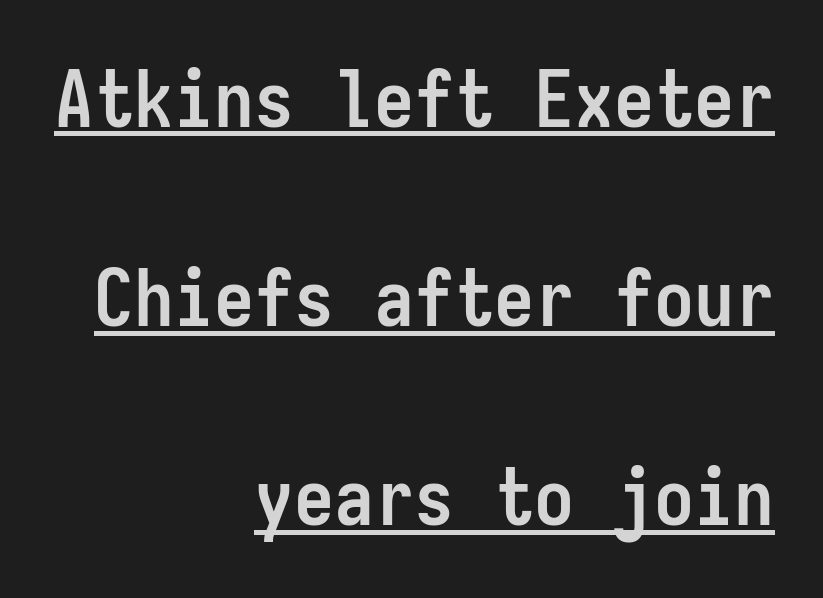
Q: Is the text bold? A: Yes.
Q: Is the text italic (slanted)? A: No, it is upright.
Q: Is the typeface a serif or a sans-serif typeface? A: Sans-serif.
Q: Is the text underlined? A: Yes.
Q: How is the paragraph aligned? A: Right-aligned.
Q: Is the spacing between letters normal or unusually wide? A: Normal.
Q: Is the spacing between lines tight, normal or loose? A: Loose.
Q: Width (condensed, normal, or wide)? A: Condensed.
Q: Stroke contrast? A: Low.
Q: x-height? A: Medium.
Q: Monospaced? A: Yes.
